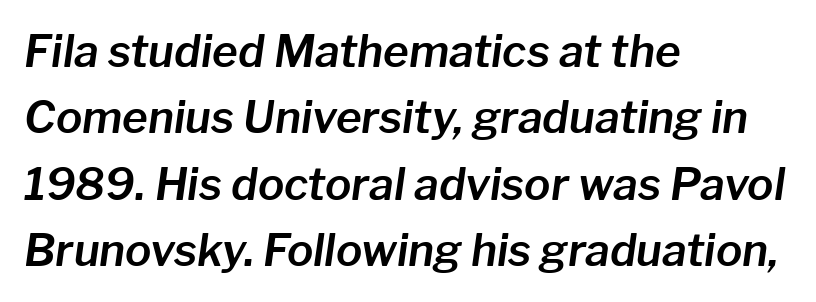
{"italic": "yes", "lean": "right", "slant_degrees": 8, "width": "normal", "stroke_contrast": "low", "x_height": "medium", "monospaced": "no", "underline": "no", "align": "left", "line_spacing": "normal", "line_spacing_ratio": 1.51, "letter_spacing": "normal", "letter_spacing_em": 0.0, "glyph_px": 44}
